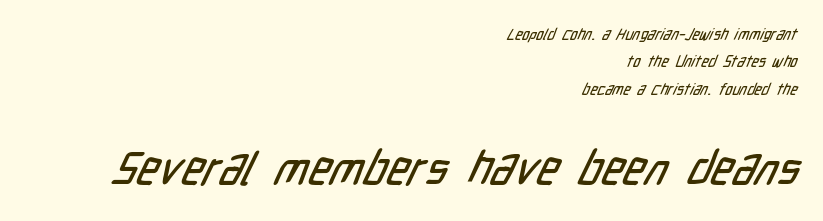
The image shows 46 px condensed sans-serif type; set right-aligned, line spacing 1.83x, normal letter spacing, not underlined; the second (bottom) block is 3.07x larger; low stroke contrast and a medium x-height.
